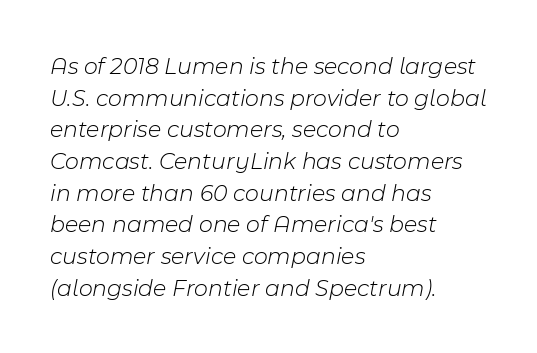
{"italic": "yes", "lean": "right", "slant_degrees": 11, "bold": "no", "underline": "no", "align": "left", "line_spacing": "normal", "line_spacing_ratio": 1.32, "letter_spacing": "normal", "letter_spacing_em": 0.0, "glyph_px": 24}
